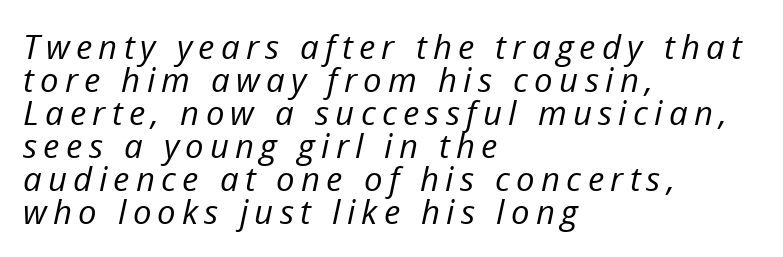
Check under the words: just untouched page. Cramped leading. Do the characters align in a grid? No, the font is proportional. Teacher's note: observe the even left margin — that is flush-left alignment. On a weight scale, this lands at 450 or below.
